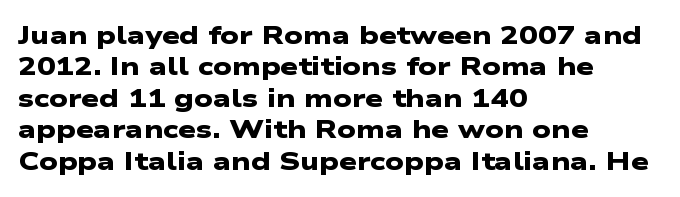
{"bold": "yes", "underline": "no", "align": "left", "line_spacing": "normal", "line_spacing_ratio": 1.26, "letter_spacing": "normal", "letter_spacing_em": 0.0, "glyph_px": 25}
